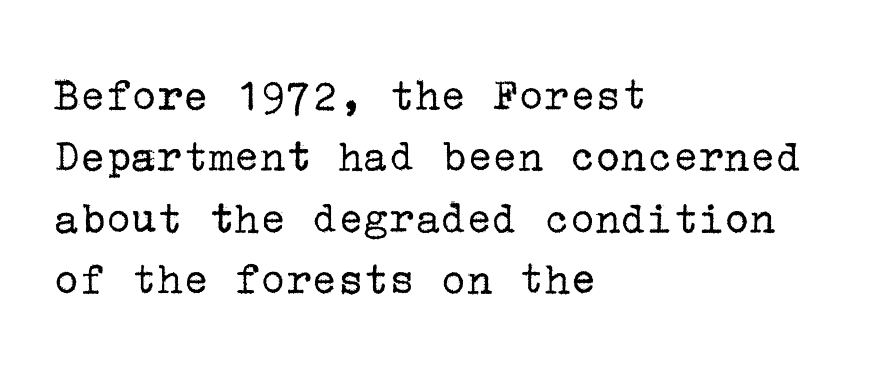
Stroke terminals: seriffed. The space between consecutive lines is moderate. Posture: upright roman. The setting favours the left margin, as ordinary paragraphs usually do. Characters follow at the spacing the type designer built in.
